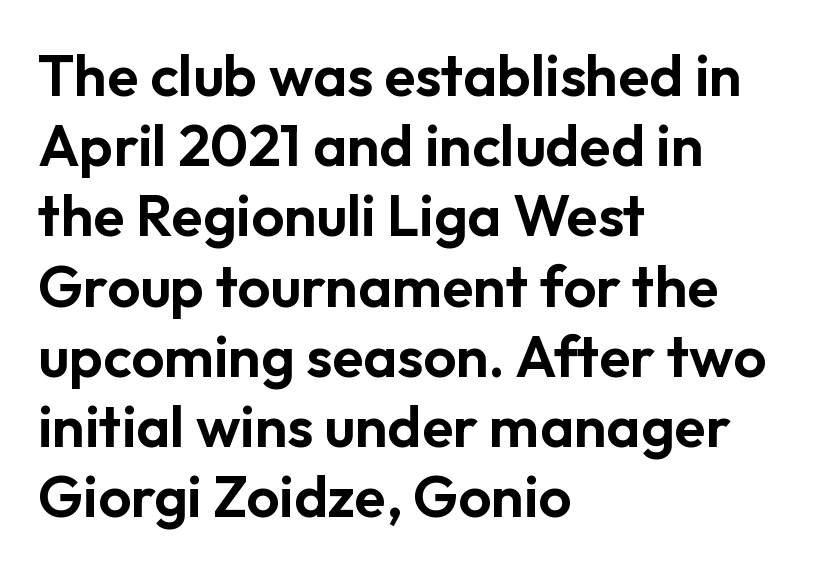
Q: Is the text italic (slanted)? A: No, it is upright.
Q: Is the typeface a serif or a sans-serif typeface? A: Sans-serif.
Q: Is the text underlined? A: No.
Q: How is the paragraph aligned? A: Left-aligned.
Q: Is the spacing between letters normal or unusually wide? A: Normal.
Q: Width (condensed, normal, or wide)? A: Normal.
Q: Stroke contrast? A: Low.
Q: x-height? A: Medium.
Q: Monospaced? A: No.
